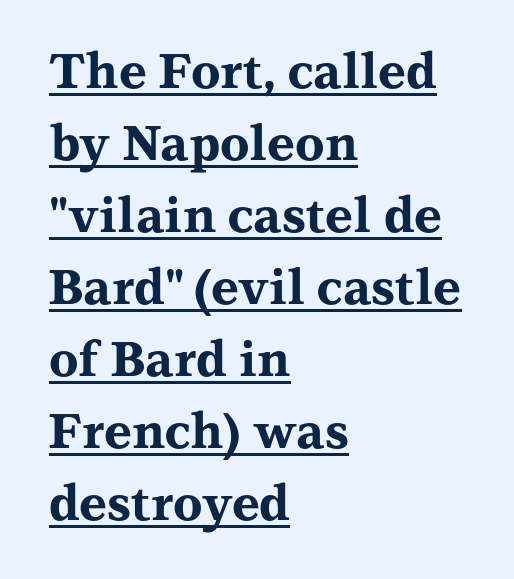
{"serif": "yes", "italic": "no", "bold": "yes", "weight": "bold", "width": "wide", "stroke_contrast": "medium", "x_height": "medium", "monospaced": "no", "underline": "yes", "align": "left", "line_spacing": "normal", "line_spacing_ratio": 1.5, "letter_spacing": "normal", "letter_spacing_em": 0.0, "glyph_px": 48}
